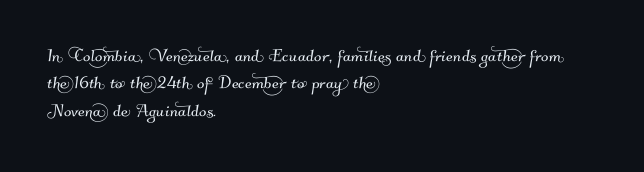
Observe the ordinary spacing: letters are neighbours, not strangers. The lines in this sample share a left origin and differ only in where they stop. Unmarked baselines from the first word to the last. These lines sit exactly where default settings would place them.
